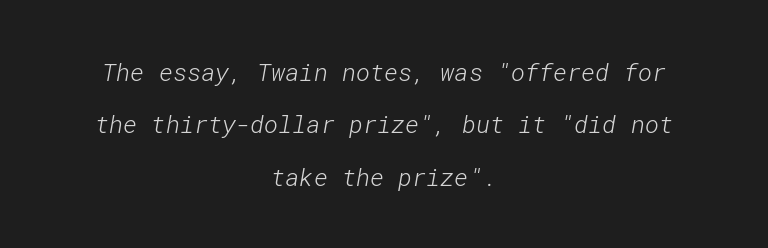
Ink coverage per letter is moderate at most. You could call the tracking neutral — neither tight nor loose. Leftover space on each line is divided equally before and after the words. Each row of text sits above clean, open space. A great deal of white space separates one row of letters from the next.
